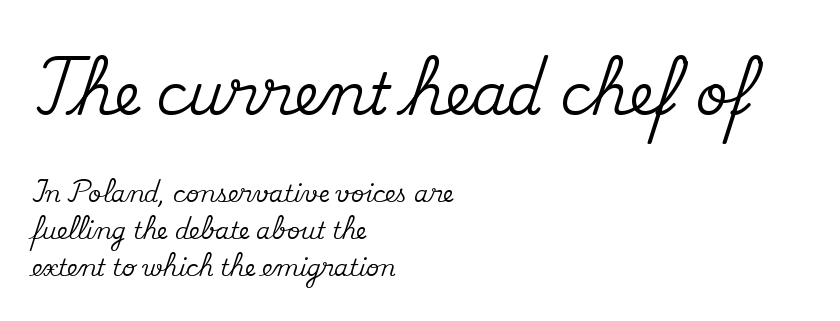
Q: Is the text italic (slanted)? A: Yes.
Q: Is the typeface a serif or a sans-serif typeface? A: Serif.
Q: Is the text underlined? A: No.
Q: How is the paragraph aligned? A: Left-aligned.
Q: Is the spacing between letters normal or unusually wide? A: Normal.
Q: Is the spacing between lines tight, normal or loose? A: Normal.
Q: Which block of text is set in a larger size, the first (top) or the second (bottom)? A: The first (top) one.
Q: Width (condensed, normal, or wide)? A: Normal.
Q: Stroke contrast? A: Medium.
Q: x-height? A: Small.
Q: Monospaced? A: No.
